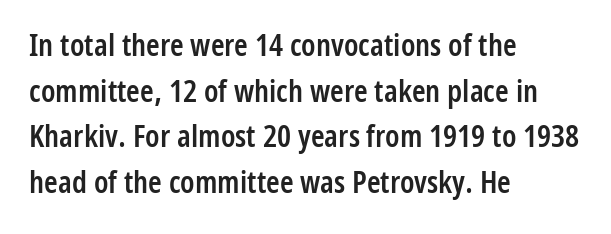
Q: Is the text bold? A: Semi-bold.
Q: Is the text italic (slanted)? A: No, it is upright.
Q: Is the typeface a serif or a sans-serif typeface? A: Sans-serif.
Q: Is the text underlined? A: No.
Q: How is the paragraph aligned? A: Left-aligned.
Q: Is the spacing between letters normal or unusually wide? A: Normal.
Q: Is the spacing between lines tight, normal or loose? A: Normal.
Q: Width (condensed, normal, or wide)? A: Condensed.
Q: Stroke contrast? A: Low.
Q: x-height? A: Medium.
Q: Monospaced? A: No.
